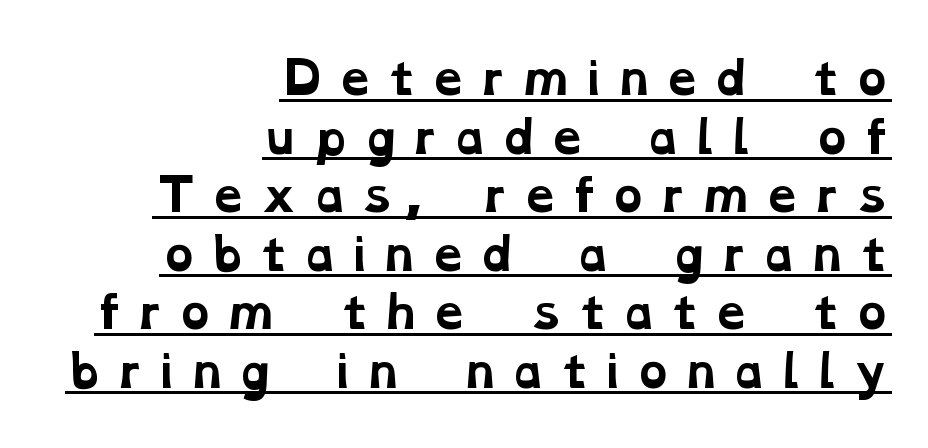
The face used here is proportionally spaced, like ordinary book or web type. The block of text has a typical density, with ordinary space between rows. All the whitespace from short lines collects on the left. Little horizontal feet cap the strokes, marking this as serif type.
